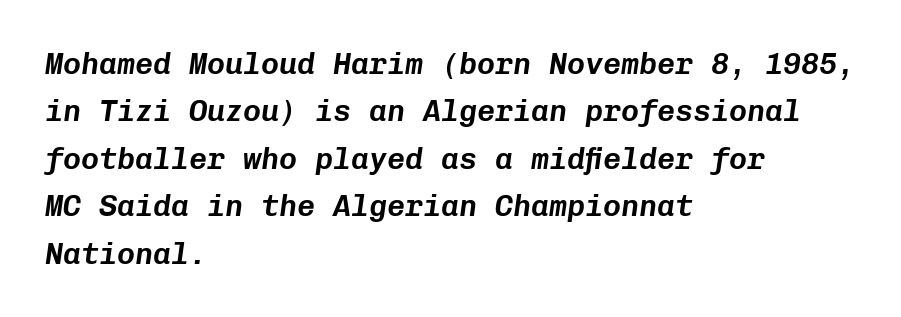
The image shows 30 px text type, italic (leaning right), monospaced; set left-aligned, normal line spacing (1.58x), normal letter spacing, not underlined; low stroke contrast and a medium x-height.
